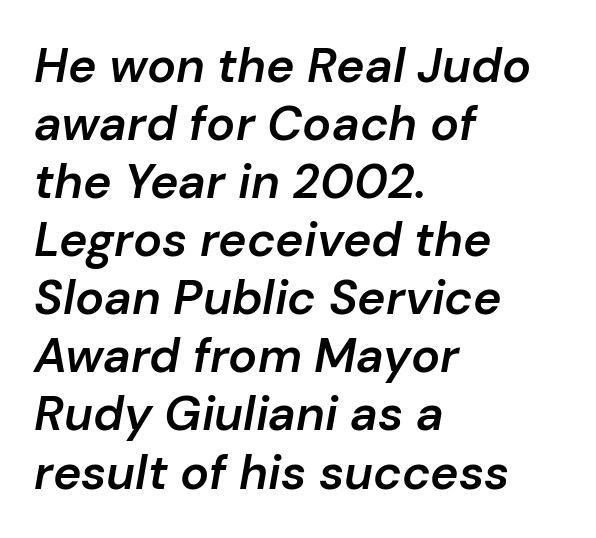
Would a proofreader flag this as italicized? Yes. Type without underlining. Typeset ragged right — the left edge is the straight one. Does the weight exceed regular? Yes, but only to semibold. The letterforms sit shoulder to shoulder at normal distance.
